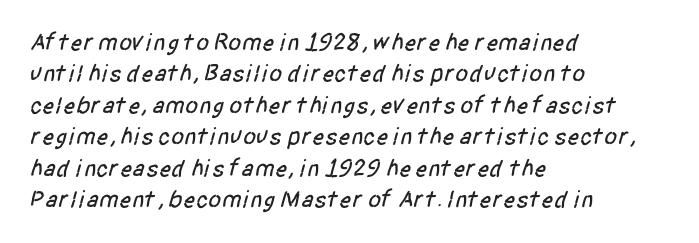
{"underline": "no", "align": "left", "line_spacing": "normal", "line_spacing_ratio": 1.31, "letter_spacing": "normal", "letter_spacing_em": 0.0, "glyph_px": 24}
